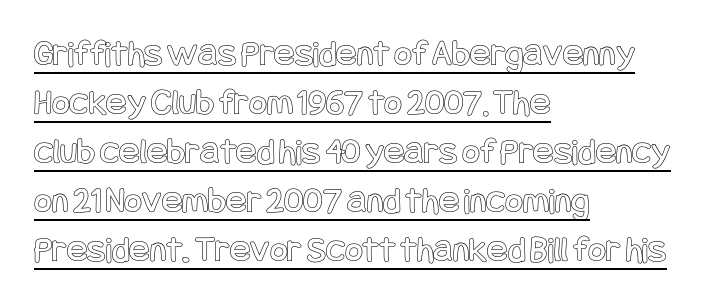
{"italic": "no", "width": "condensed", "x_height": "large", "underline": "yes", "align": "left", "line_spacing": "normal", "line_spacing_ratio": 1.29, "letter_spacing": "normal", "letter_spacing_em": 0.0, "glyph_px": 38}
